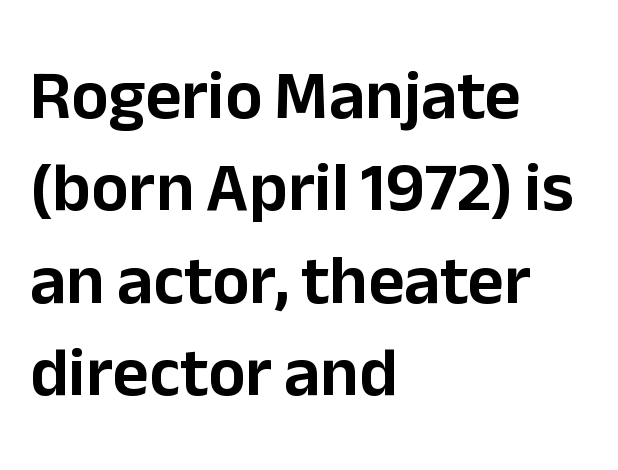
Q: Is the text italic (slanted)? A: No, it is upright.
Q: Is the typeface a serif or a sans-serif typeface? A: Sans-serif.
Q: Is the text underlined? A: No.
Q: How is the paragraph aligned? A: Left-aligned.
Q: Is the spacing between letters normal or unusually wide? A: Normal.
Q: Is the spacing between lines tight, normal or loose? A: Normal.
Q: Width (condensed, normal, or wide)? A: Normal.
Q: Stroke contrast? A: Low.
Q: x-height? A: Medium.
Q: Monospaced? A: No.
